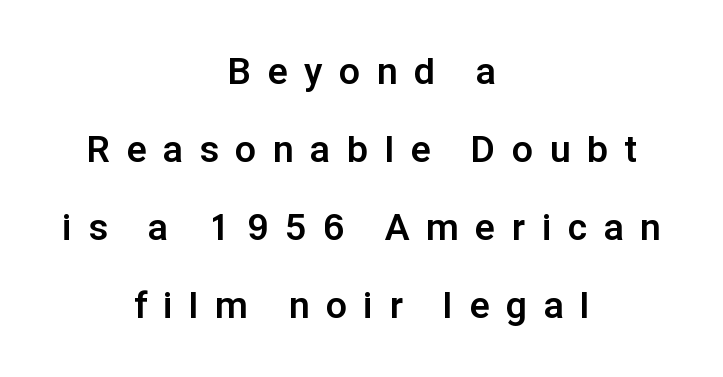
{"serif": "no", "italic": "no", "bold": "yes", "weight": "bold", "width": "normal", "stroke_contrast": "low", "x_height": "medium", "monospaced": "no", "underline": "no", "align": "center", "line_spacing": "loose", "line_spacing_ratio": 2.11, "letter_spacing": "wide", "letter_spacing_em": 0.46, "glyph_px": 37}
